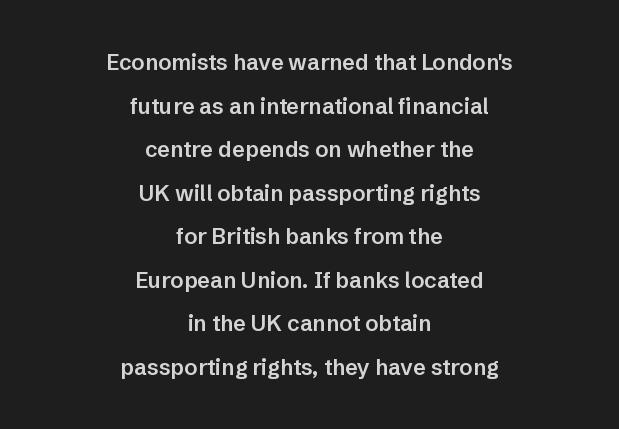
The image shows 22 px text type, upright; set centered, loose line spacing (1.98x), normal letter spacing, not underlined.
